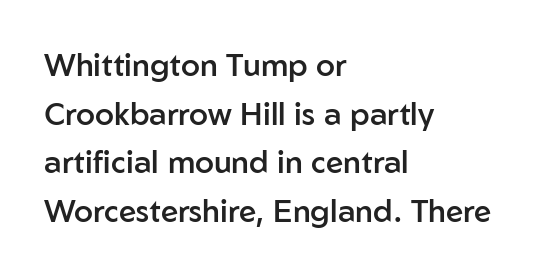
Students, this is semibold: more ink than regular, less than bold. When letters stand straight like this, we call the style roman or upright. The face used here is proportionally spaced, like ordinary book or web type. Nobody touched the tracking dial on this one. Typographically, this falls in the sans-serif category.
